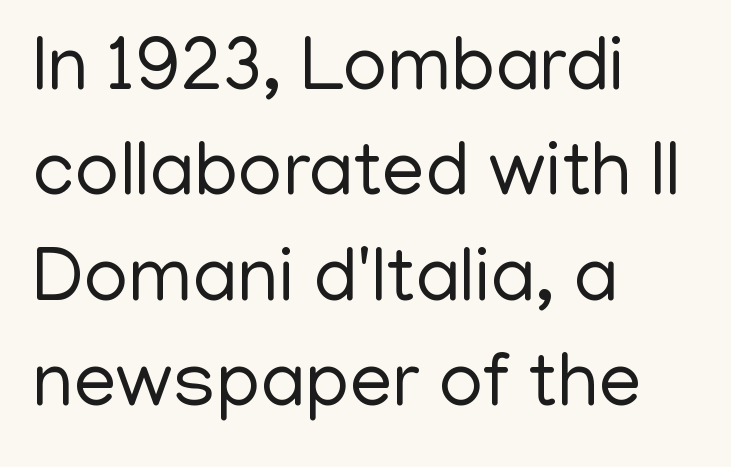
Which margin do the lines hug? The left one — the right edge is uneven. The face used here is proportionally spaced, like ordinary book or web type. Stems and bowls with no extra thickness — not bold. The zone under the glyphs is completely vacant. Short note: letters normally spaced. To sum up the face: it is a sans, with no serifs.
